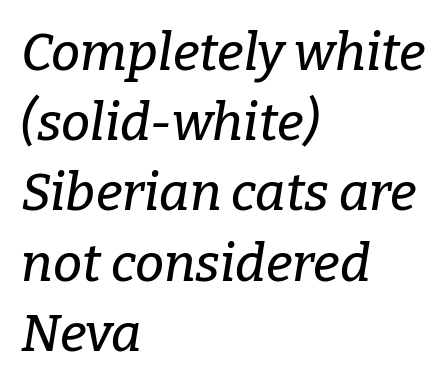
Evenly set lines give the paragraph a standard silhouette. This sample is left-justified, so line endings fall wherever the words run out. A typesetter would mark this as italic. Font category for this specimen: serif.
